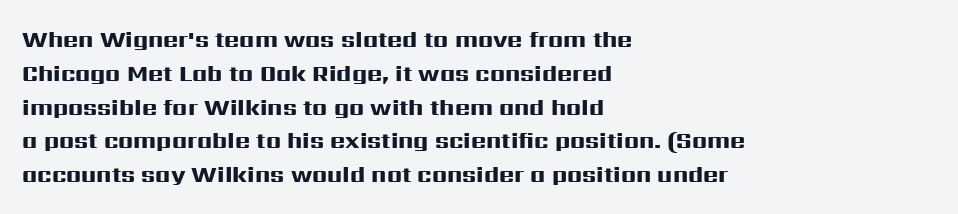
Q: Is the text bold? A: Yes.
Q: Is the text italic (slanted)? A: No, it is upright.
Q: Is the text underlined? A: No.
Q: How is the paragraph aligned? A: Left-aligned.
Q: Is the spacing between letters normal or unusually wide? A: Normal.
Q: Is the spacing between lines tight, normal or loose? A: Normal.
